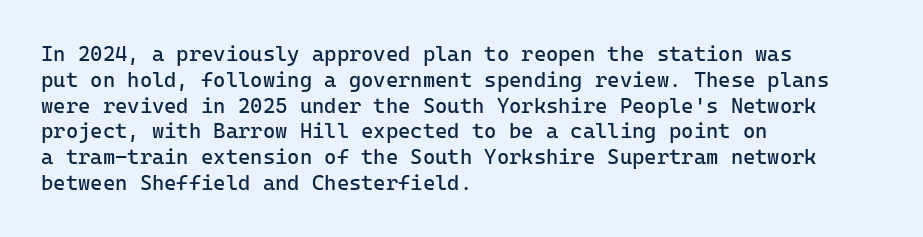
{"italic": "no", "bold": "no", "underline": "no", "align": "left", "line_spacing_ratio": 1.23, "letter_spacing": "normal", "letter_spacing_em": 0.0, "glyph_px": 21}
